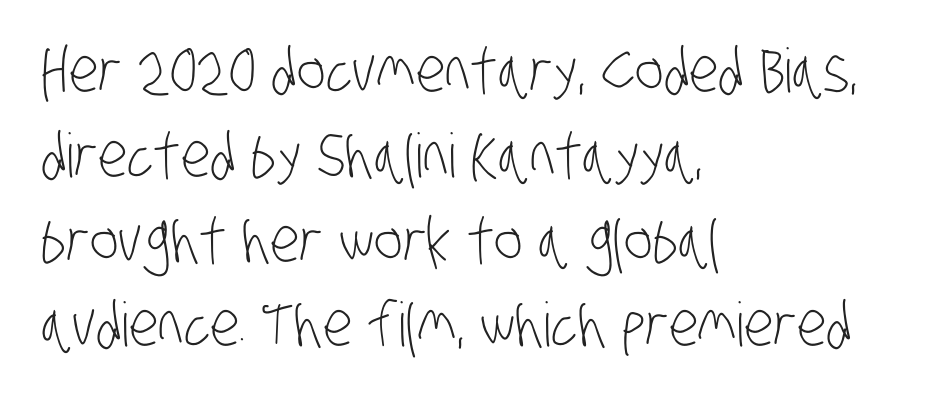
Q: Is the text bold? A: No.
Q: Is the typeface a serif or a sans-serif typeface? A: Sans-serif.
Q: Is the text underlined? A: No.
Q: How is the paragraph aligned? A: Left-aligned.
Q: Is the spacing between letters normal or unusually wide? A: Normal.
Q: Is the spacing between lines tight, normal or loose? A: Normal.
Q: Width (condensed, normal, or wide)? A: Condensed.
Q: Stroke contrast? A: Low.
Q: x-height? A: Large.
Q: Monospaced? A: No.
